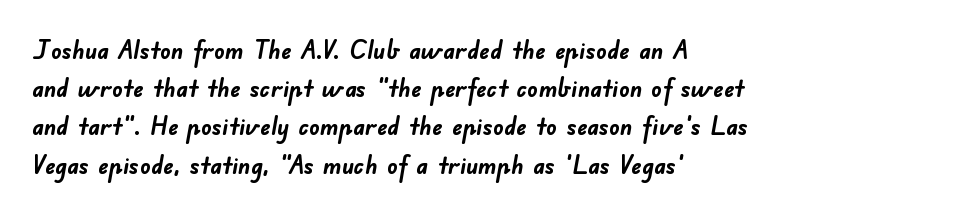
The image shows 26 px bold type; set left-aligned, normal line spacing (1.47x), normal letter spacing, not underlined.
